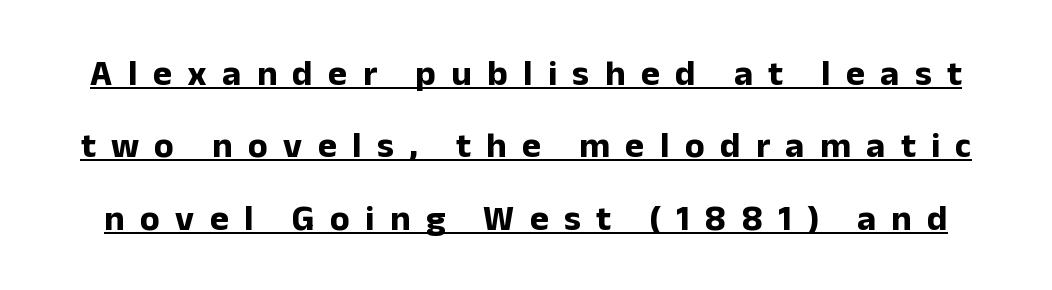
{"serif": "no", "italic": "no", "bold": "yes", "weight": "bold", "width": "normal", "stroke_contrast": "low", "x_height": "medium", "monospaced": "no", "underline": "yes", "line_spacing": "loose", "line_spacing_ratio": 2.01, "letter_spacing": "wide", "letter_spacing_em": 0.43, "glyph_px": 36}
